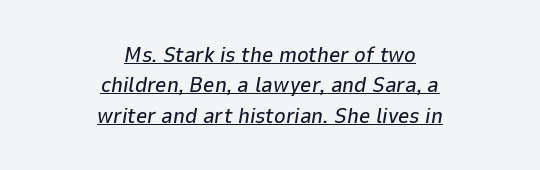
Q: Is the text italic (slanted)? A: Yes, it leans right by about 9 degrees.
Q: Is the text underlined? A: Yes.
Q: How is the paragraph aligned? A: Centered.
Q: Is the spacing between letters normal or unusually wide? A: Normal.
Q: Is the spacing between lines tight, normal or loose? A: Normal.
